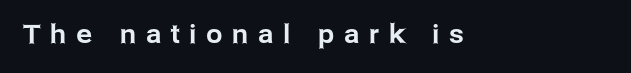
The image shows 26 px text type, upright; set unusually wide letter spacing (+0.38 em), not underlined.
